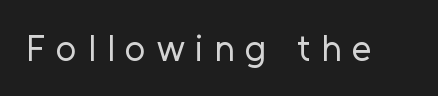
This is not heavy type; no bold has been used. Ordinary non-slanted type is in use. A typesetter would call this proportional, since set widths differ per character. Compared with typical body copy, the letter spacing here is much looser. This is sans-serif lettering, the kind often seen on screens and signage. The strip under each line holds only bare page.
